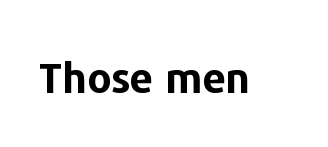
Q: Is the text bold? A: Yes.
Q: Is the text italic (slanted)? A: No, it is upright.
Q: Is the typeface a serif or a sans-serif typeface? A: Sans-serif.
Q: Is the text underlined? A: No.
Q: Is the spacing between letters normal or unusually wide? A: Normal.
Q: Width (condensed, normal, or wide)? A: Normal.
Q: Stroke contrast? A: Low.
Q: x-height? A: Medium.
Q: Monospaced? A: No.
